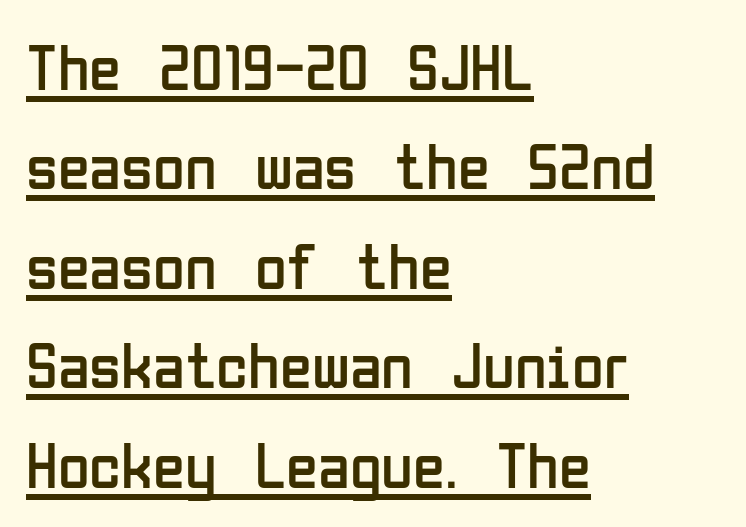
The image shows 65 px regular-weight, condensed sans-serif type, upright; set left-aligned, normal line spacing (1.53x), normal letter spacing, underlined; low stroke contrast and a medium x-height.
